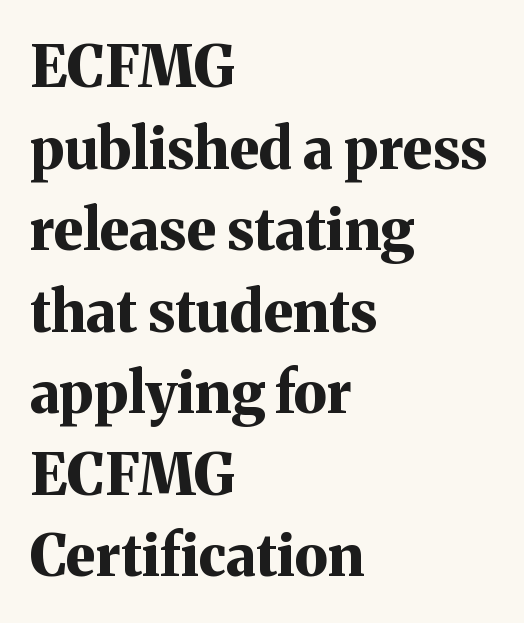
Q: Is the text bold? A: Yes.
Q: Is the text italic (slanted)? A: No, it is upright.
Q: Is the typeface a serif or a sans-serif typeface? A: Serif.
Q: Is the text underlined? A: No.
Q: How is the paragraph aligned? A: Left-aligned.
Q: Is the spacing between letters normal or unusually wide? A: Normal.
Q: Is the spacing between lines tight, normal or loose? A: Normal.
Q: Width (condensed, normal, or wide)? A: Normal.
Q: Stroke contrast? A: Medium.
Q: x-height? A: Medium.
Q: Monospaced? A: No.
